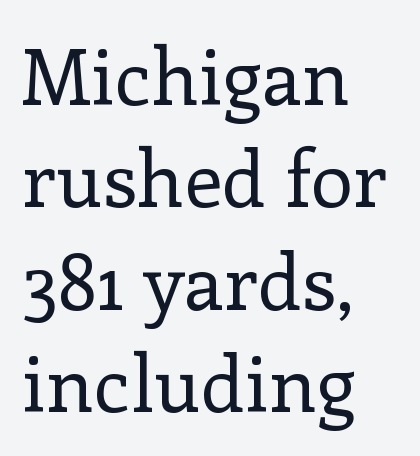
{"serif": "yes", "italic": "no", "bold": "no", "weight": "regular", "width": "normal", "stroke_contrast": "low", "x_height": "medium", "monospaced": "no", "underline": "no", "align": "left", "line_spacing": "normal", "line_spacing_ratio": 1.33, "letter_spacing": "normal", "letter_spacing_em": 0.0, "glyph_px": 77}
